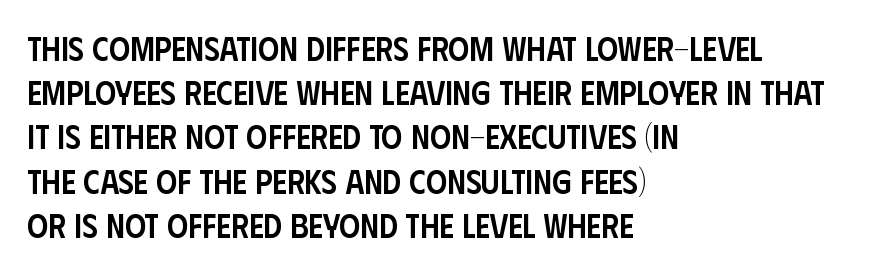
The image shows 33 px semibold, condensed sans-serif type, upright; set left-aligned, normal line spacing (1.34x), normal letter spacing, not underlined; low stroke contrast and a large x-height.
